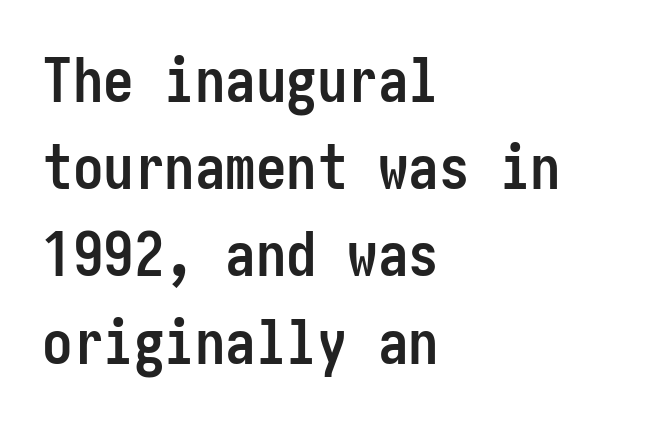
Q: Is the text bold? A: Yes.
Q: Is the text italic (slanted)? A: No, it is upright.
Q: Is the typeface a serif or a sans-serif typeface? A: Sans-serif.
Q: Is the text underlined? A: No.
Q: How is the paragraph aligned? A: Left-aligned.
Q: Is the spacing between letters normal or unusually wide? A: Normal.
Q: Is the spacing between lines tight, normal or loose? A: Normal.
Q: Width (condensed, normal, or wide)? A: Condensed.
Q: Stroke contrast? A: Low.
Q: x-height? A: Medium.
